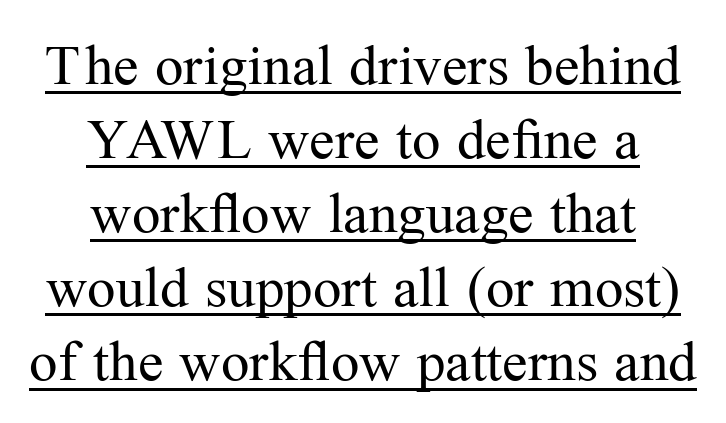
{"serif": "yes", "italic": "no", "bold": "no", "weight": "regular", "width": "normal", "stroke_contrast": "medium", "x_height": "medium", "monospaced": "no", "underline": "yes", "align": "center", "line_spacing": "normal", "line_spacing_ratio": 1.3, "letter_spacing": "normal", "letter_spacing_em": 0.0, "glyph_px": 57}
